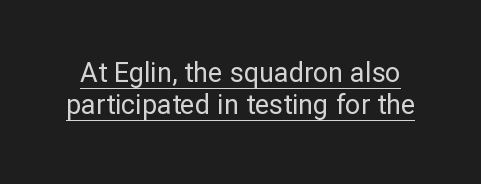
{"italic": "no", "bold": "no", "underline": "yes", "line_spacing_ratio": 1.19, "letter_spacing": "normal", "letter_spacing_em": 0.0, "glyph_px": 27}
